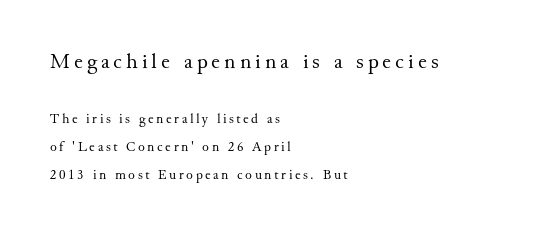
The image shows 22 px text type, upright; set left-aligned, loose line spacing (1.98x), not underlined; the first (top) block is 1.57x larger.
